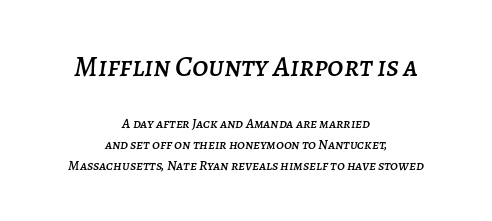
The image shows 29 px text type, italic (leaning right); set centered, normal line spacing (1.5x), normal letter spacing, not underlined; the first (top) block is 2.07x larger; low stroke contrast and a large x-height.
